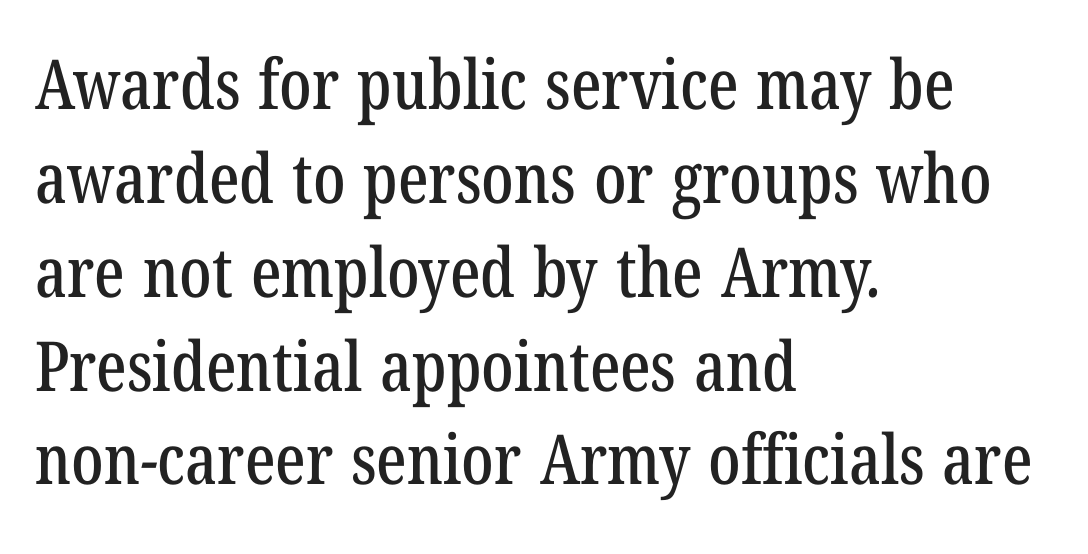
This sample is left-justified, so line endings fall wherever the words run out. This rendering employs a face with finishing strokes, i.e., a serif. This rendering leaves character spacing at its baseline value. Proportional: the letters do not fall into vertical columns. The space directly below the letters is spotless.
